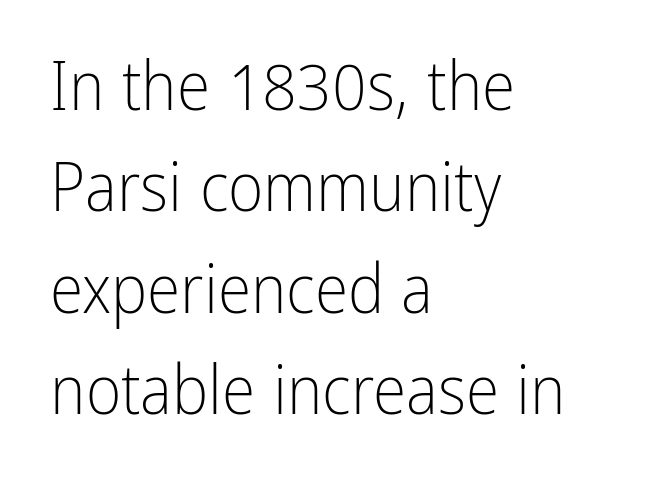
This sample has the flowing, uneven cadence of proportional lettering. Beneath every word, the page is bare. The horizontal fit of the characters is conventional and even. Every row of glyphs begins at an identical x-position on the left. This is sans-serif lettering, the kind often seen on screens and signage. Whoever set this chose a conventional vertical rhythm.
